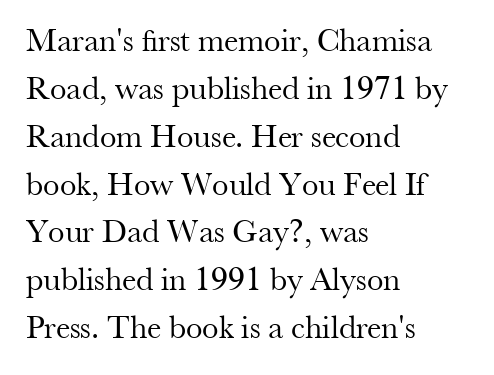
{"serif": "yes", "italic": "no", "bold": "no", "weight": "regular", "width": "normal", "stroke_contrast": "medium", "x_height": "small", "monospaced": "no", "underline": "no", "align": "left", "line_spacing": "normal", "line_spacing_ratio": 1.45, "letter_spacing": "normal", "letter_spacing_em": 0.0, "glyph_px": 33}
